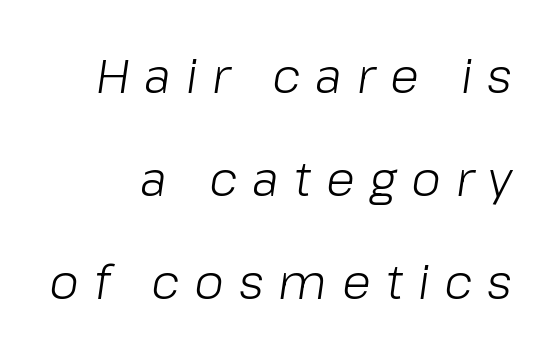
An italicized treatment has been applied to the whole sample. The face used here is proportionally spaced, like ordinary book or web type. The tracking reads as deliberately expanded to a designer's eye. Underlining? Definitely not there. A light-to-regular cut is what we see here. Interline gaps are noticeably wide in this sample.
